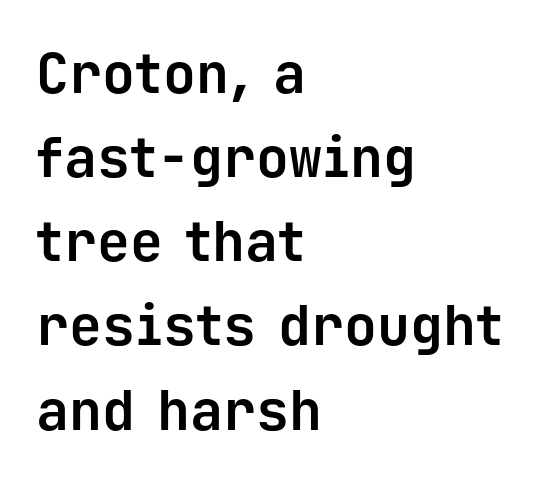
Nope, not italic — everything's standing straight. Monospaced: the letters line up in strict vertical columns. Check under the words: just untouched page. Words appear dense and cohesive because spacing is normal. The vertical gap from one line to the next is medium.
